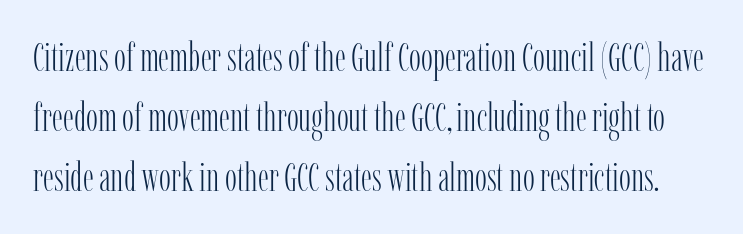
{"serif": "yes", "italic": "no", "bold": "no", "weight": "light", "width": "condensed", "stroke_contrast": "low", "x_height": "medium", "monospaced": "no", "underline": "no", "line_spacing": "normal", "line_spacing_ratio": 1.5, "letter_spacing": "normal", "letter_spacing_em": 0.0, "glyph_px": 40}
